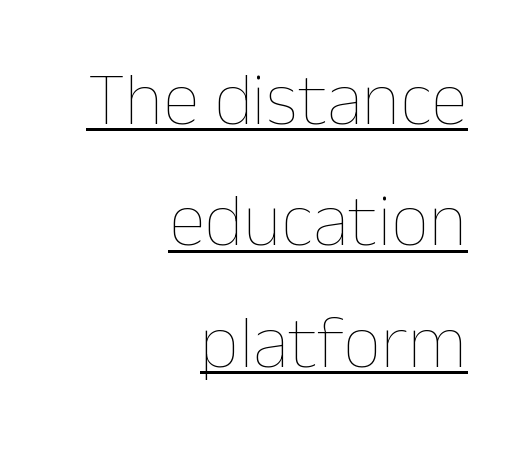
{"italic": "no", "bold": "no", "weight": "thin", "width": "normal", "stroke_contrast": "low", "x_height": "medium", "monospaced": "no", "underline": "yes", "align": "right", "line_spacing": "normal", "line_spacing_ratio": 1.62, "letter_spacing": "normal", "letter_spacing_em": 0.0, "glyph_px": 75}
